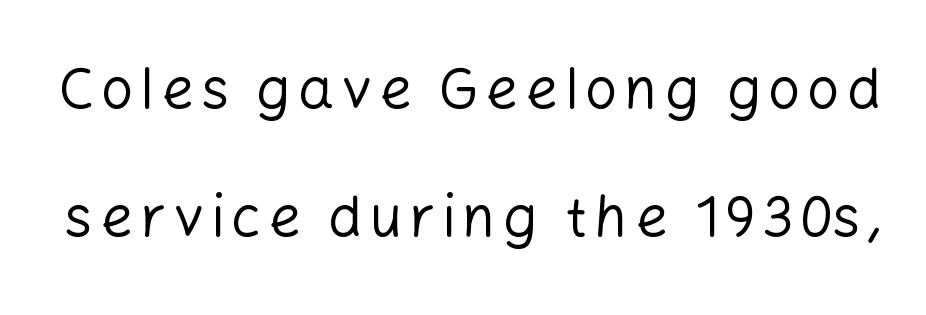
{"serif": "no", "italic": "no", "bold": "no", "weight": "regular", "width": "normal", "stroke_contrast": "low", "x_height": "medium", "monospaced": "no", "underline": "no", "line_spacing": "loose", "line_spacing_ratio": 2.25, "glyph_px": 57}
